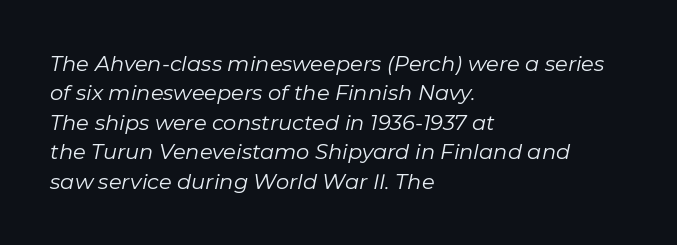
{"italic": "yes", "lean": "right", "slant_degrees": 11, "bold": "no", "underline": "no", "align": "left", "line_spacing": "normal", "line_spacing_ratio": 1.4, "letter_spacing": "normal", "letter_spacing_em": 0.0, "glyph_px": 21}
